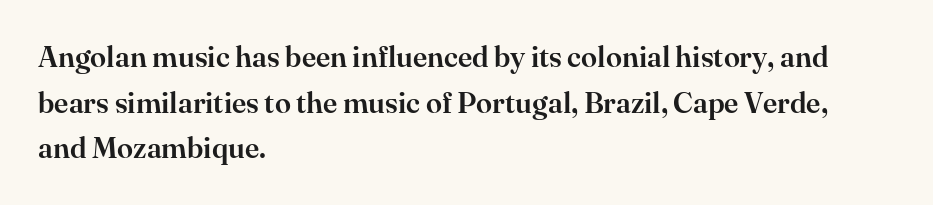
Q: Is the text italic (slanted)? A: No, it is upright.
Q: Is the typeface a serif or a sans-serif typeface? A: Serif.
Q: Is the text underlined? A: No.
Q: How is the paragraph aligned? A: Left-aligned.
Q: Is the spacing between letters normal or unusually wide? A: Normal.
Q: Is the spacing between lines tight, normal or loose? A: Normal.
Q: Width (condensed, normal, or wide)? A: Normal.
Q: Stroke contrast? A: High.
Q: x-height? A: Small.
Q: Monospaced? A: No.
